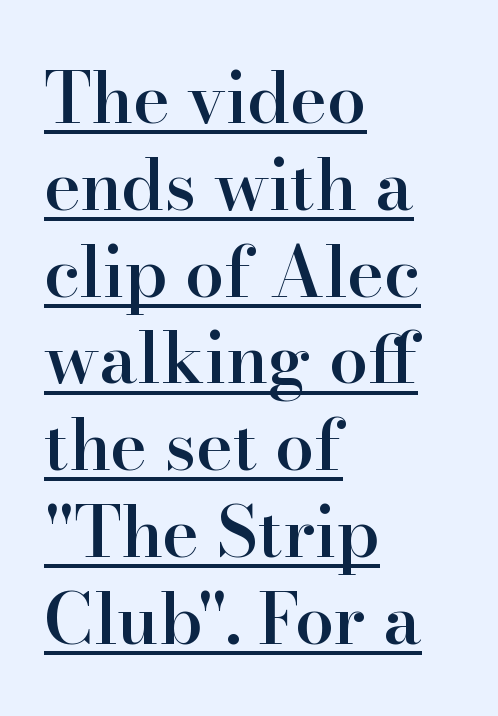
Students, note that the glyphs here touch the page at normal intervals. A rule runs beneath these lines of type. Character widths vary here, with narrow letters taking less room than wide ones. The setting favours the left margin, as ordinary paragraphs usually do.
